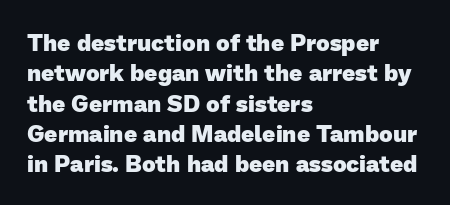
Strong, thick strokes mark this as bold type. Unmarked baselines from the first word to the last. A typesetter would call this zero additional tracking. The line-height multiplier appears to be the usual default. These lines stack with their left ends in a neat column.
